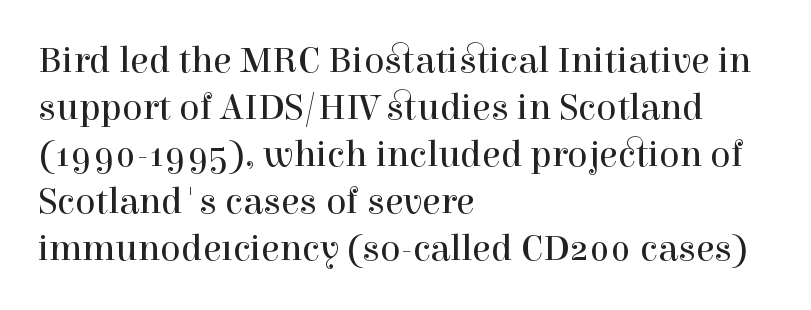
The zone under the glyphs is completely vacant. Heft: none added — not bold. This sample uses plain, unmodified letter spacing. Classification — serif.
